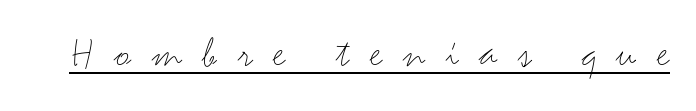
{"serif": "no", "bold": "no", "weight": "light", "width": "wide", "stroke_contrast": "medium", "x_height": "small", "monospaced": "no", "underline": "yes", "letter_spacing": "wide", "letter_spacing_em": 0.47, "glyph_px": 44}
